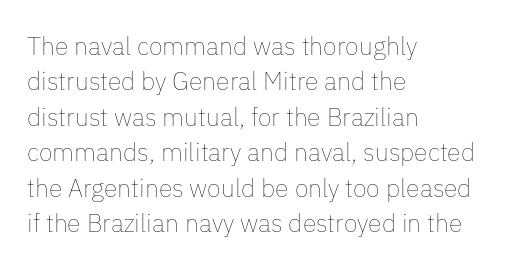
{"italic": "no", "bold": "no", "underline": "no", "align": "left", "line_spacing": "normal", "line_spacing_ratio": 1.42, "letter_spacing": "normal", "letter_spacing_em": 0.0, "glyph_px": 25}
